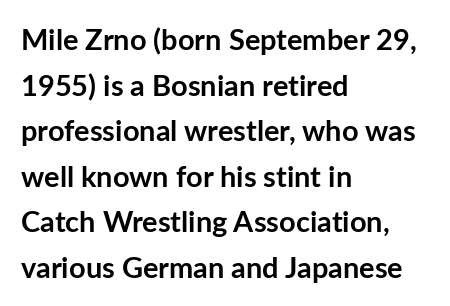
The image shows 29 px semibold sans-serif type, upright; set left-aligned, normal line spacing (1.57x), normal letter spacing, not underlined; low stroke contrast and a medium x-height.
